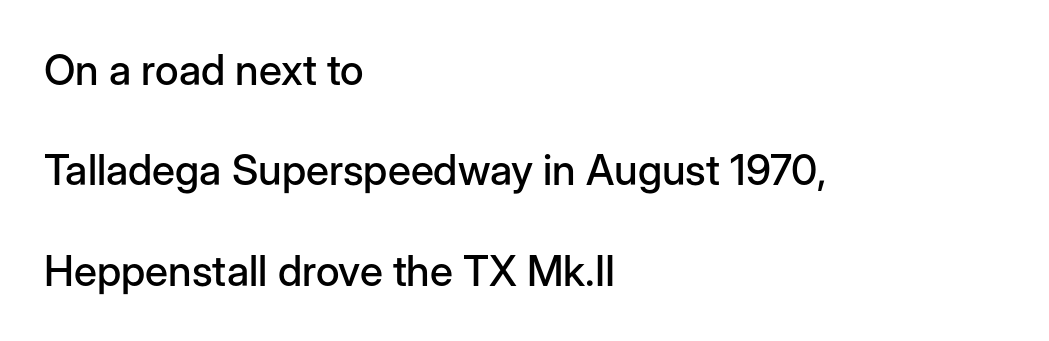
Q: Is the text italic (slanted)? A: No, it is upright.
Q: Is the typeface a serif or a sans-serif typeface? A: Sans-serif.
Q: Is the text underlined? A: No.
Q: How is the paragraph aligned? A: Left-aligned.
Q: Is the spacing between letters normal or unusually wide? A: Normal.
Q: Is the spacing between lines tight, normal or loose? A: Loose.
Q: Width (condensed, normal, or wide)? A: Normal.
Q: Stroke contrast? A: Low.
Q: x-height? A: Medium.
Q: Monospaced? A: No.
